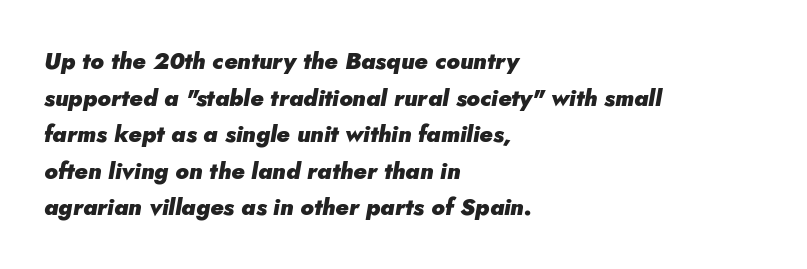
In terms of posture, this sample is oblique. Interline gaps are of average width in this sample. Underlining? Definitely not there. On the weight axis this lands at bold, roughly 700.
